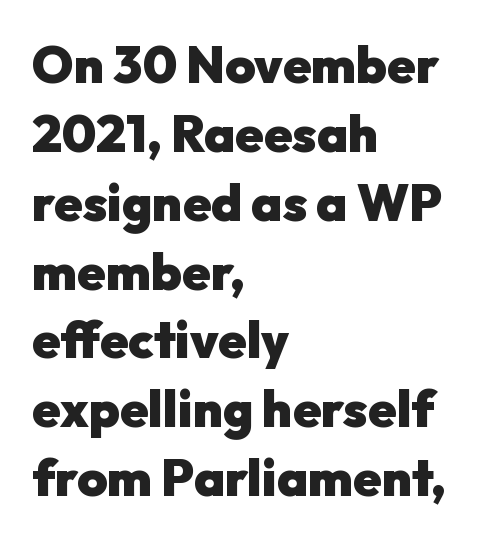
Q: Is the text bold? A: Yes.
Q: Is the text italic (slanted)? A: No, it is upright.
Q: Is the typeface a serif or a sans-serif typeface? A: Sans-serif.
Q: Is the text underlined? A: No.
Q: How is the paragraph aligned? A: Left-aligned.
Q: Is the spacing between letters normal or unusually wide? A: Normal.
Q: Is the spacing between lines tight, normal or loose? A: Normal.
Q: Width (condensed, normal, or wide)? A: Normal.
Q: Stroke contrast? A: Low.
Q: x-height? A: Medium.
Q: Monospaced? A: No.
